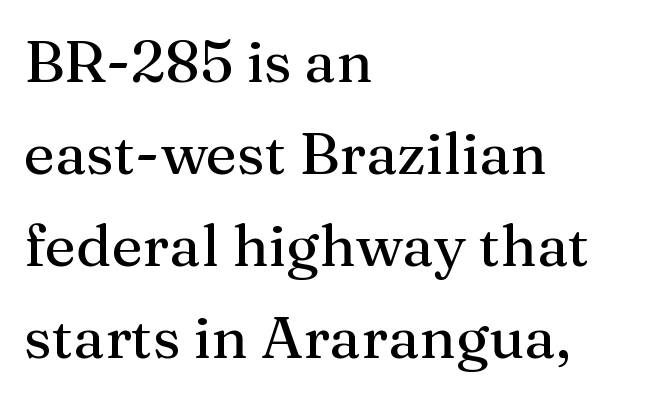
{"serif": "yes", "italic": "no", "width": "normal", "stroke_contrast": "medium", "x_height": "medium", "monospaced": "no", "underline": "no", "align": "left", "line_spacing": "normal", "line_spacing_ratio": 1.56, "letter_spacing": "normal", "letter_spacing_em": 0.0, "glyph_px": 59}
